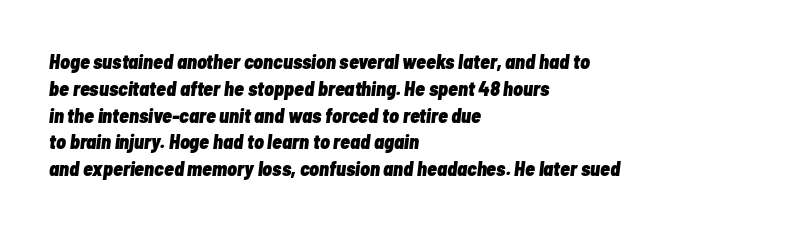
Q: Is the text bold? A: Yes.
Q: Is the text italic (slanted)? A: Yes, it leans right by about 7 degrees.
Q: Is the text underlined? A: No.
Q: How is the paragraph aligned? A: Left-aligned.
Q: Is the spacing between letters normal or unusually wide? A: Normal.
Q: Is the spacing between lines tight, normal or loose? A: Normal.
